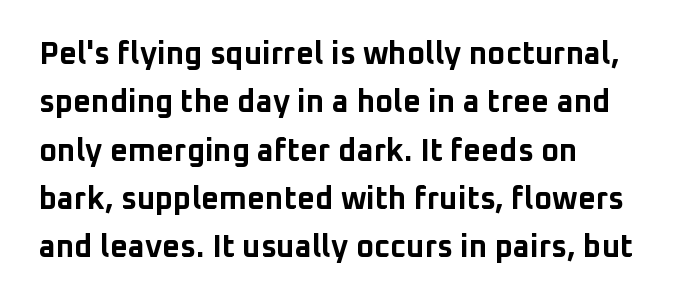
Is this a sans? Yes — the strokes have no serifs. Which margin do the lines hug? The left one — the right edge is uneven. Look at the tracking — it's just the regular setting, nothing added. Has an underline been added? It has not. Each glyph is drawn with heavy, bold strokes. Tall strokes in this sample are plumb rather than angled.
